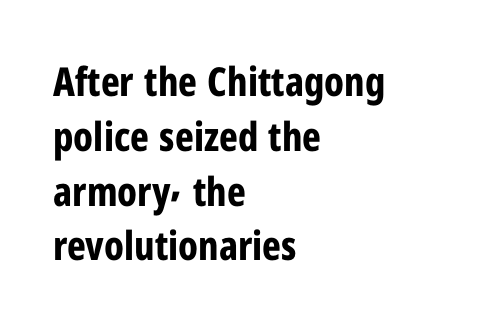
{"serif": "no", "italic": "no", "bold": "yes", "weight": "bold", "width": "condensed", "stroke_contrast": "low", "x_height": "medium", "monospaced": "no", "underline": "no", "align": "left", "line_spacing": "normal", "line_spacing_ratio": 1.37, "letter_spacing": "normal", "letter_spacing_em": 0.0, "glyph_px": 40}
